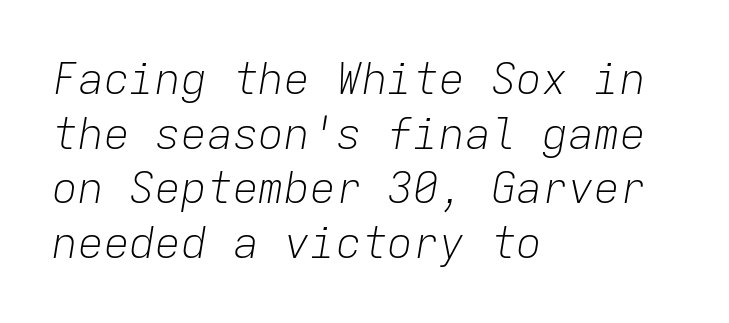
The image shows 43 px light type, italic (leaning right), monospaced; set left-aligned, normal line spacing (1.27x), normal letter spacing, not underlined; low stroke contrast and a medium x-height.
